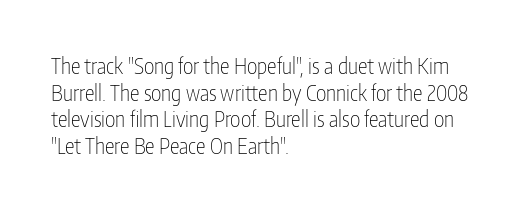
The image shows 22 px text type, upright; set left-aligned, line spacing 1.21x, normal letter spacing, not underlined.
